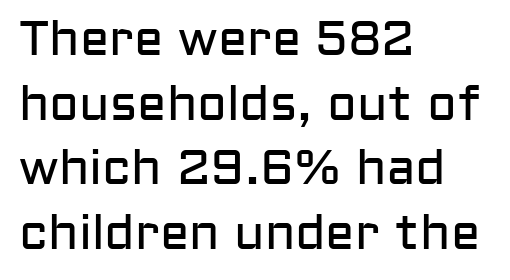
Q: Is the text bold? A: No.
Q: Is the text italic (slanted)? A: No, it is upright.
Q: Is the typeface a serif or a sans-serif typeface? A: Sans-serif.
Q: Is the text underlined? A: No.
Q: How is the paragraph aligned? A: Left-aligned.
Q: Is the spacing between letters normal or unusually wide? A: Normal.
Q: Is the spacing between lines tight, normal or loose? A: Normal.
Q: Width (condensed, normal, or wide)? A: Normal.
Q: Stroke contrast? A: Low.
Q: x-height? A: Medium.
Q: Monospaced? A: No.
